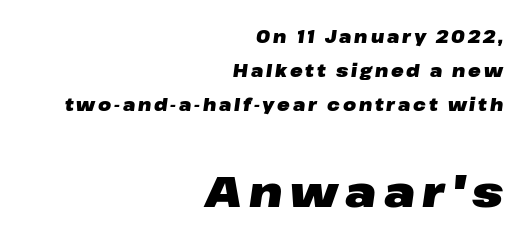
Line endings align vertically; line beginnings do not. This sample has the flowing, uneven cadence of proportional lettering. The space directly below the letters is spotless. Is the type slanted? Yes — the strokes lean at a clear angle.
